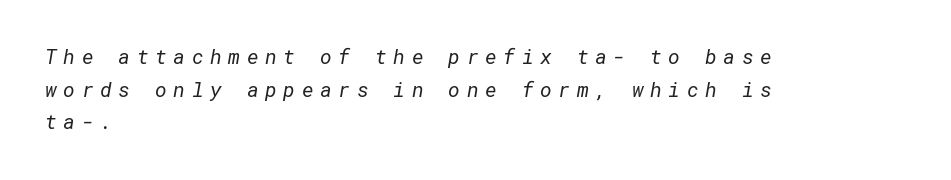
{"bold": "no", "underline": "no", "align": "left", "line_spacing": "normal", "line_spacing_ratio": 1.63, "letter_spacing": "wide", "letter_spacing_em": 0.33, "glyph_px": 20}
